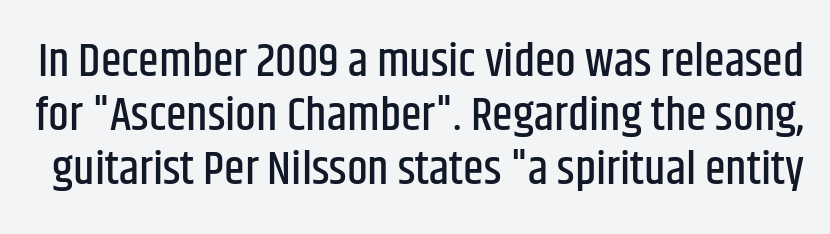
The letters advance in unequal steps, a hallmark of proportional type. No feet cap the strokes, marking this as sans-serif type. This sample uses plain, unmodified letter spacing. Does the lettering tilt? It doesn't — this is upright. Descenders are the only things crossing below the line. The block of text is dense from top to bottom, with scant space between rows.
